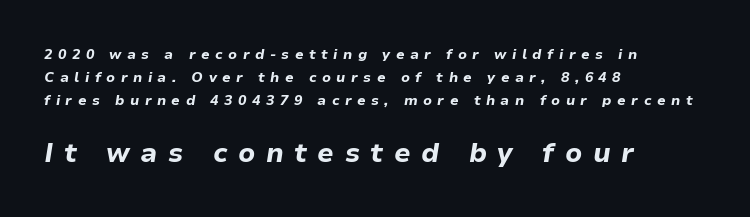
The image shows 27 px bold type, italic (leaning right); set left-aligned, normal line spacing (1.63x), unusually wide letter spacing (+0.39 em), not underlined; the second (bottom) block is 1.93x larger.
